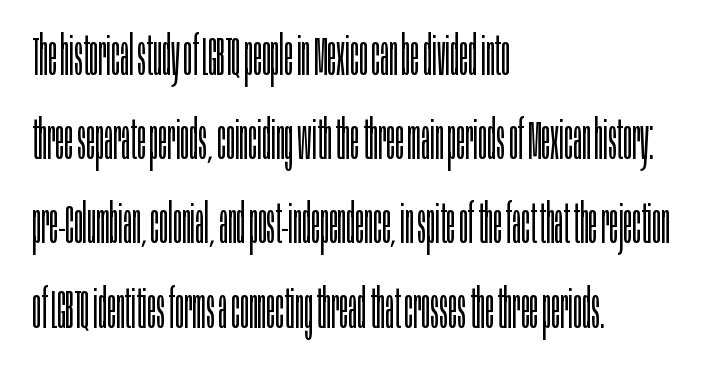
Q: Is the text bold? A: No.
Q: Is the text italic (slanted)? A: No, it is upright.
Q: Is the typeface a serif or a sans-serif typeface? A: Sans-serif.
Q: Is the text underlined? A: No.
Q: How is the paragraph aligned? A: Left-aligned.
Q: Is the spacing between letters normal or unusually wide? A: Normal.
Q: Is the spacing between lines tight, normal or loose? A: Normal.
Q: Width (condensed, normal, or wide)? A: Condensed.
Q: Stroke contrast? A: Low.
Q: x-height? A: Large.
Q: Monospaced? A: No.
